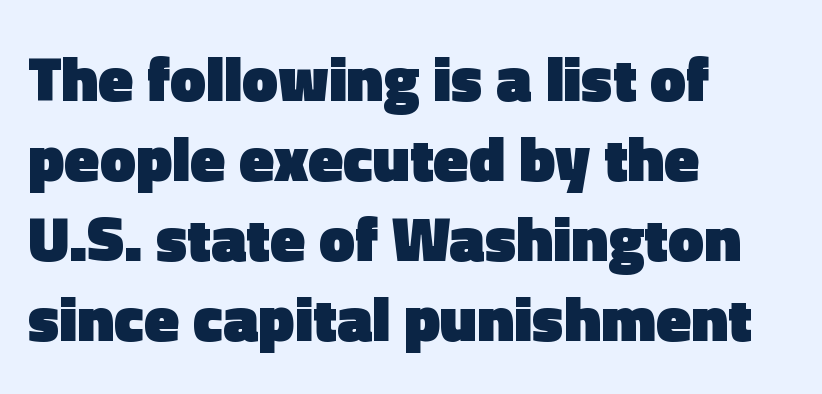
In CSS terms this would be text-align: left. Serifs: no, the terminals of the letterforms are clean. Each new line begins a customary step beneath the previous one. Descenders hang freely into open space. Look at the stroke-to-counter ratio: heavy, a bold. Designer's note — italics off, roman on.
